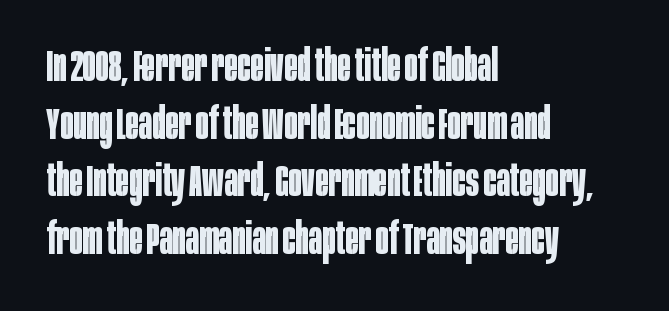
The image shows 44 px bold, condensed sans-serif type, upright; set left-aligned, normal line spacing (1.31x), normal letter spacing, not underlined; low stroke contrast and a large x-height.
